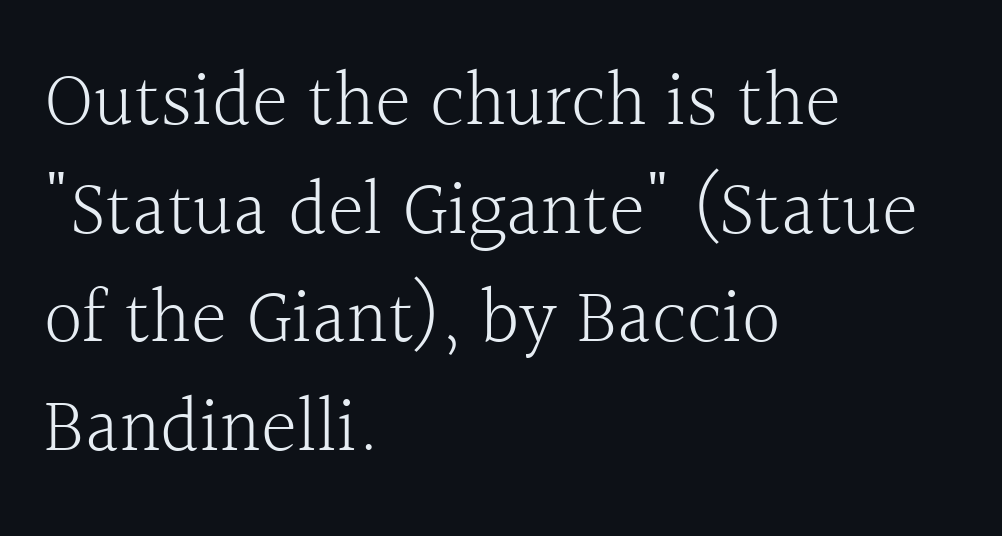
Q: Is the text bold? A: No.
Q: Is the text italic (slanted)? A: No, it is upright.
Q: Is the typeface a serif or a sans-serif typeface? A: Serif.
Q: Is the text underlined? A: No.
Q: How is the paragraph aligned? A: Left-aligned.
Q: Is the spacing between letters normal or unusually wide? A: Normal.
Q: Is the spacing between lines tight, normal or loose? A: Normal.
Q: Width (condensed, normal, or wide)? A: Normal.
Q: x-height? A: Medium.
Q: Monospaced? A: No.
